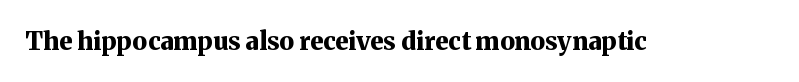
Q: Is the text bold? A: Yes.
Q: Is the text italic (slanted)? A: No, it is upright.
Q: Is the text underlined? A: No.
Q: Is the spacing between letters normal or unusually wide? A: Normal.
